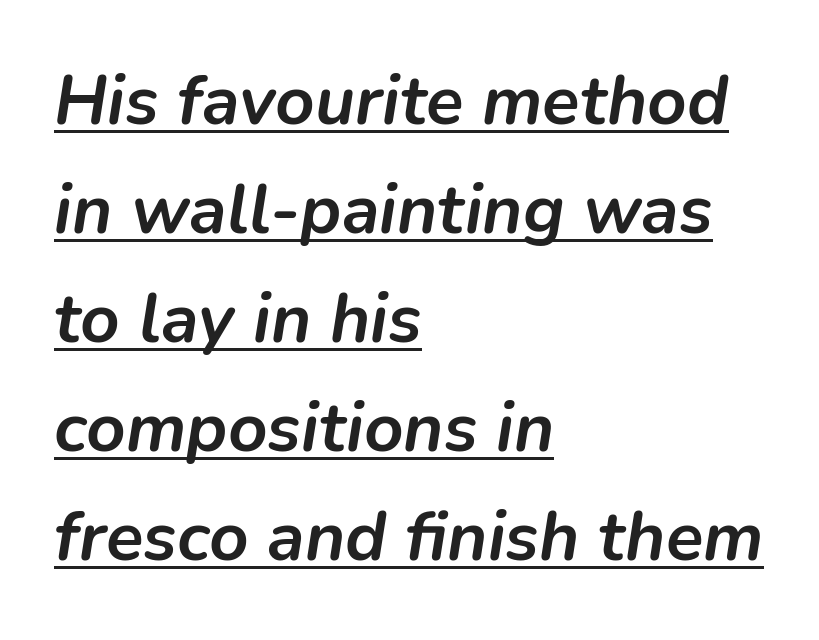
Q: Is the text bold? A: Yes.
Q: Is the text italic (slanted)? A: Yes, it leans right by about 9 degrees.
Q: Is the text underlined? A: Yes.
Q: How is the paragraph aligned? A: Left-aligned.
Q: Is the spacing between letters normal or unusually wide? A: Normal.
Q: Is the spacing between lines tight, normal or loose? A: Normal.
Q: Width (condensed, normal, or wide)? A: Normal.
Q: Stroke contrast? A: Low.
Q: x-height? A: Medium.
Q: Monospaced? A: No.
